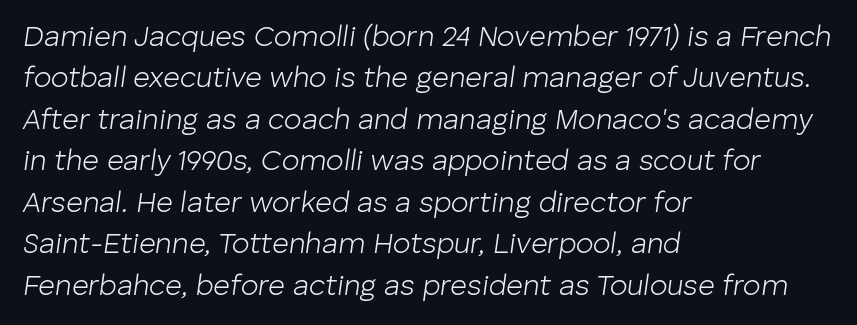
{"italic": "yes", "lean": "right", "slant_degrees": 8, "bold": "no", "weight": "light", "width": "normal", "stroke_contrast": "low", "x_height": "medium", "monospaced": "no", "underline": "no", "align": "left", "line_spacing": "normal", "line_spacing_ratio": 1.43, "letter_spacing": "normal", "letter_spacing_em": 0.0, "glyph_px": 29}
